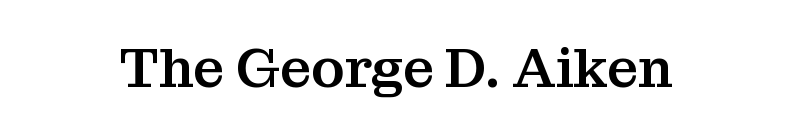
{"serif": "yes", "italic": "no", "width": "normal", "stroke_contrast": "medium", "x_height": "medium", "monospaced": "no", "underline": "no", "letter_spacing": "normal", "letter_spacing_em": 0.0, "glyph_px": 55}
